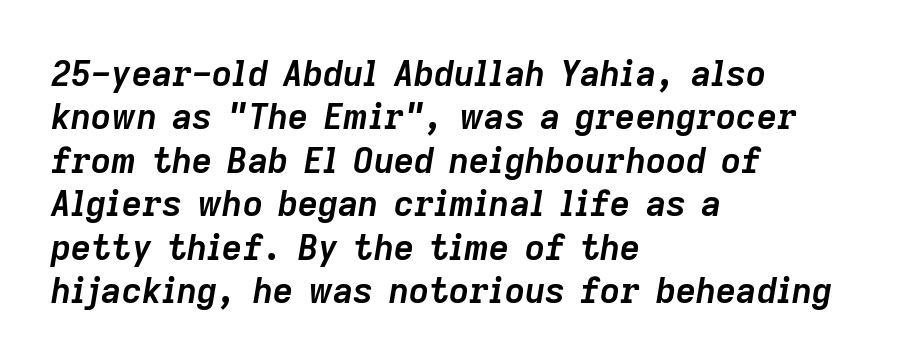
Do the characters align in a grid? No, the font is proportional. Is the letter spacing exaggerated? No — it looks like the ordinary default. Casual observation: everything's shoved over to the left. It's the slanting kind of type.
